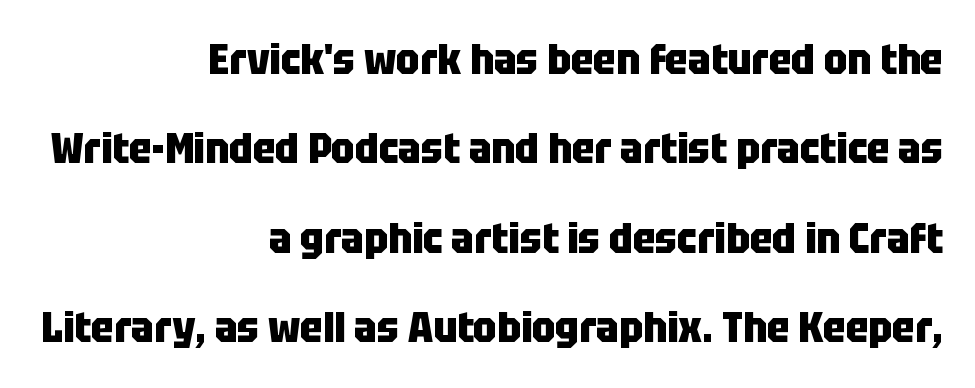
The image shows 42 px heavy, condensed sans-serif type, upright; set right-aligned, loose line spacing (2.13x), normal letter spacing, not underlined; low stroke contrast and a large x-height.
